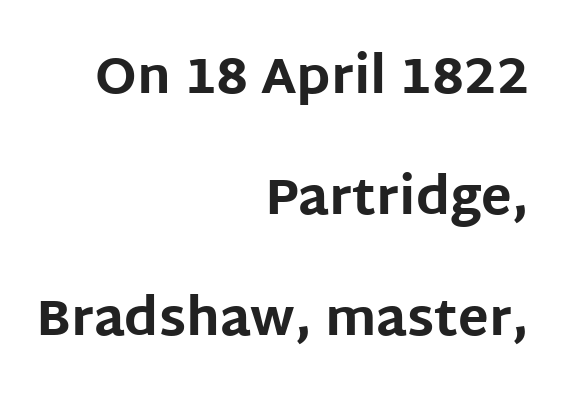
The image shows 51 px bold sans-serif type, upright; set right-aligned, loose line spacing (2.37x), normal letter spacing, not underlined; low stroke contrast and a large x-height.
